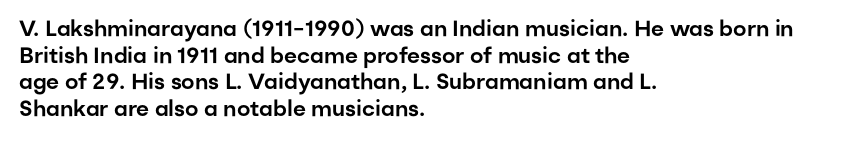
Q: Is the text italic (slanted)? A: No, it is upright.
Q: Is the text underlined? A: No.
Q: How is the paragraph aligned? A: Left-aligned.
Q: Is the spacing between letters normal or unusually wide? A: Normal.
